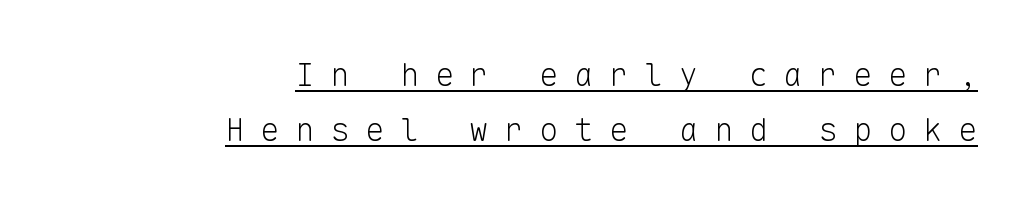
{"serif": "no", "italic": "no", "bold": "no", "weight": "light", "width": "normal", "stroke_contrast": "low", "x_height": "medium", "monospaced": "yes", "underline": "yes", "align": "right", "line_spacing_ratio": 1.72, "letter_spacing": "wide", "letter_spacing_em": 0.49, "glyph_px": 32}
